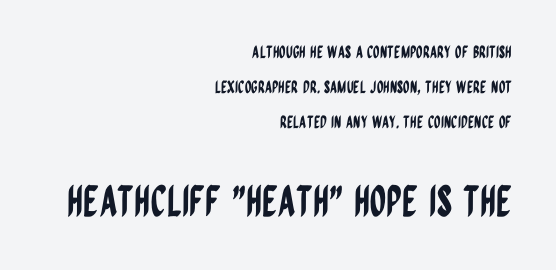
Q: Is the text italic (slanted)? A: No, it is upright.
Q: Is the typeface a serif or a sans-serif typeface? A: Sans-serif.
Q: Is the text underlined? A: No.
Q: How is the paragraph aligned? A: Right-aligned.
Q: Is the spacing between letters normal or unusually wide? A: Normal.
Q: Is the spacing between lines tight, normal or loose? A: Loose.
Q: Which block of text is set in a larger size, the first (top) or the second (bottom)? A: The second (bottom) one.
Q: Width (condensed, normal, or wide)? A: Condensed.
Q: Stroke contrast? A: Low.
Q: x-height? A: Large.
Q: Monospaced? A: No.
